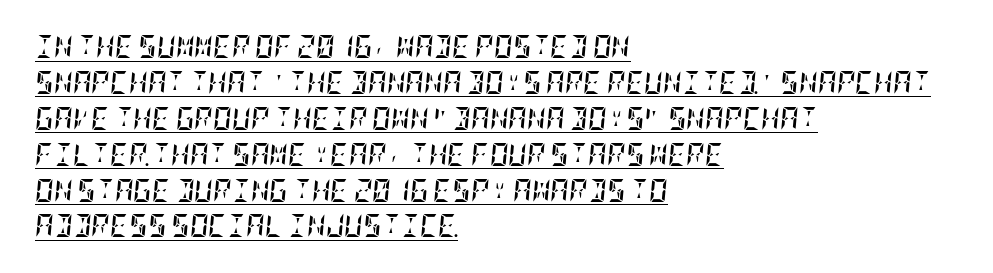
The image shows 23 px bold type, italic (leaning right); set left-aligned, normal line spacing (1.56x), normal letter spacing, underlined.
